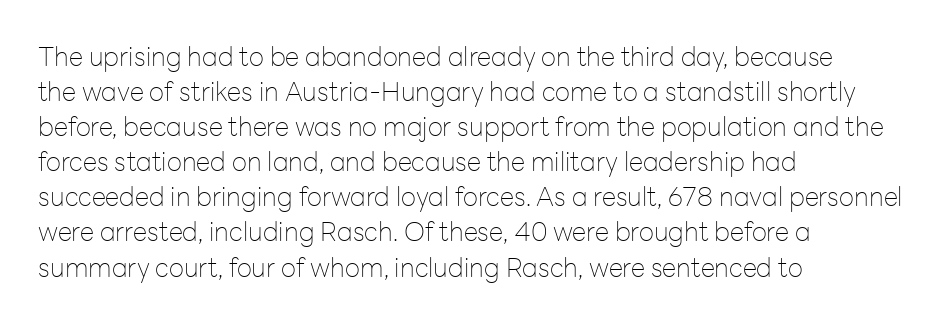
The image shows 26 px text type, upright; set left-aligned, normal line spacing (1.35x), normal letter spacing, not underlined.
